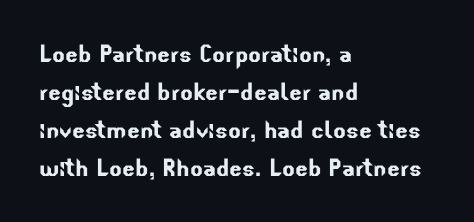
The image shows 30 px sans-serif type; set left-aligned, normal line spacing (1.27x), normal letter spacing, not underlined; low stroke contrast and a small x-height.
